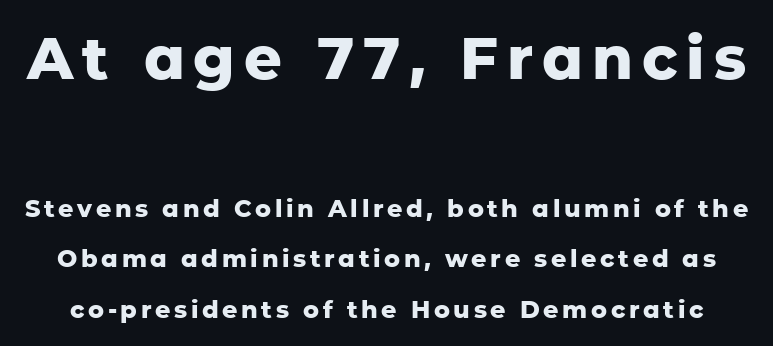
The image shows 59 px heavy sans-serif type, upright; set loose line spacing (2.11x), not underlined; the first (top) block is 2.46x larger; low stroke contrast and a medium x-height.
